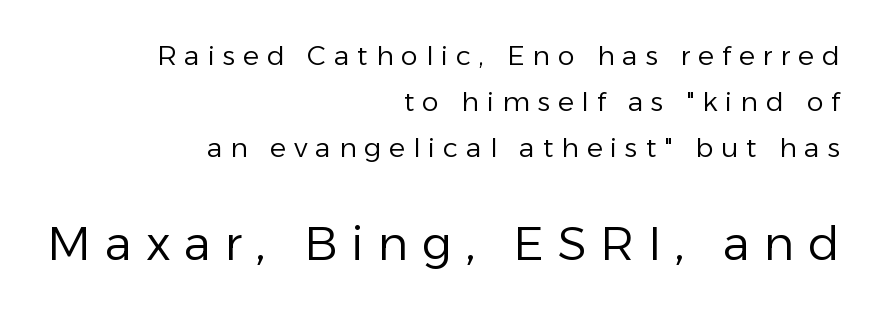
Q: Is the text bold? A: No.
Q: Is the text italic (slanted)? A: No, it is upright.
Q: Is the typeface a serif or a sans-serif typeface? A: Sans-serif.
Q: Is the text underlined? A: No.
Q: How is the paragraph aligned? A: Right-aligned.
Q: Is the spacing between letters normal or unusually wide? A: Unusually wide.
Q: Which block of text is set in a larger size, the first (top) or the second (bottom)? A: The second (bottom) one.
Q: Width (condensed, normal, or wide)? A: Normal.
Q: Stroke contrast? A: Low.
Q: x-height? A: Medium.
Q: Monospaced? A: No.
